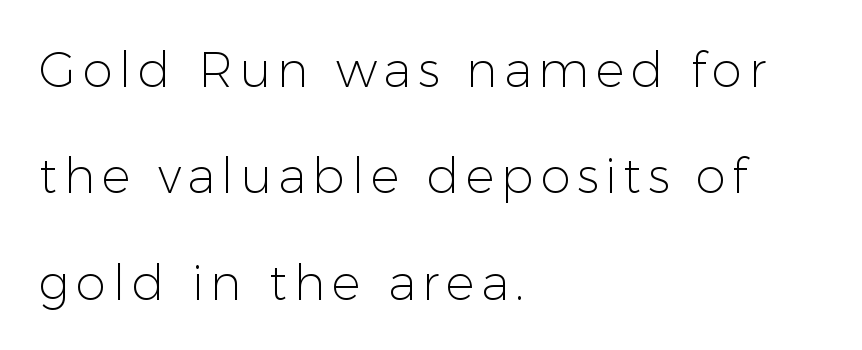
Q: Is the text bold? A: No.
Q: Is the text italic (slanted)? A: No, it is upright.
Q: Is the typeface a serif or a sans-serif typeface? A: Sans-serif.
Q: Is the text underlined? A: No.
Q: How is the paragraph aligned? A: Left-aligned.
Q: Is the spacing between lines tight, normal or loose? A: Loose.
Q: Width (condensed, normal, or wide)? A: Normal.
Q: Stroke contrast? A: Low.
Q: x-height? A: Medium.
Q: Monospaced? A: No.
